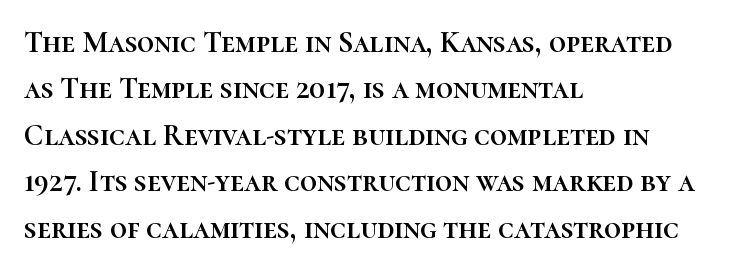
The image shows 30 px text type, upright; set left-aligned, normal line spacing (1.55x), normal letter spacing, not underlined; high stroke contrast and a medium x-height.
